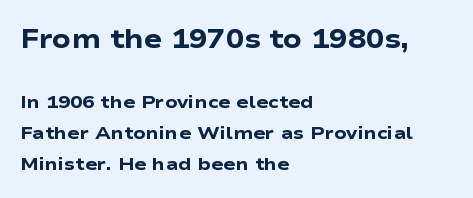
Q: Is the text bold? A: Yes.
Q: Is the text italic (slanted)? A: No, it is upright.
Q: Is the text underlined? A: No.
Q: How is the paragraph aligned? A: Left-aligned.
Q: Is the spacing between letters normal or unusually wide? A: Normal.
Q: Which block of text is set in a larger size, the first (top) or the second (bottom)? A: The first (top) one.
